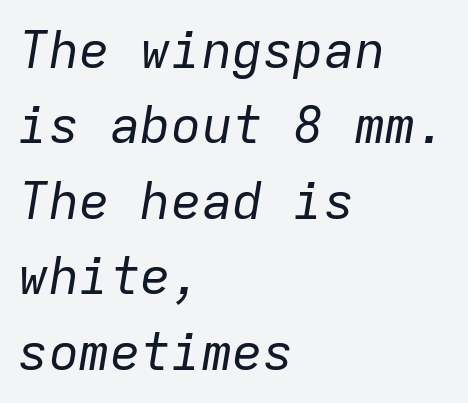
{"italic": "yes", "lean": "right", "slant_degrees": 9, "bold": "no", "weight": "regular", "width": "normal", "stroke_contrast": "low", "x_height": "medium", "monospaced": "yes", "underline": "no", "align": "left", "line_spacing": "normal", "line_spacing_ratio": 1.48, "letter_spacing": "normal", "letter_spacing_em": 0.0, "glyph_px": 51}
